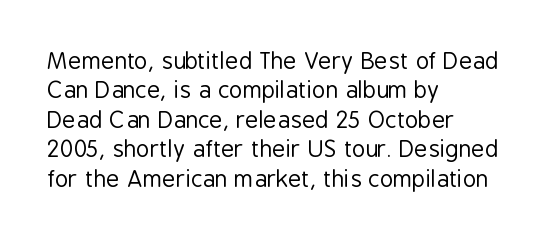
The image shows 23 px text type, upright; set left-aligned, normal line spacing (1.28x), normal letter spacing, not underlined.
